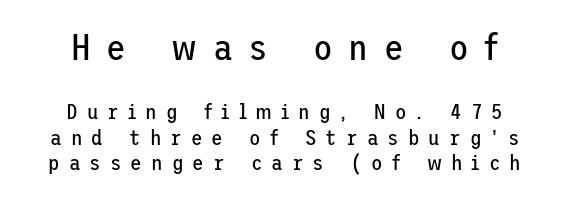
{"serif": "no", "italic": "no", "bold": "no", "weight": "regular", "width": "normal", "stroke_contrast": "low", "x_height": "medium", "underline": "no", "align": "center", "line_spacing_ratio": 1.21, "letter_spacing": "wide", "letter_spacing_em": 0.43, "larger_block": "first", "size_ratio": 1.71, "glyph_px": 36}
